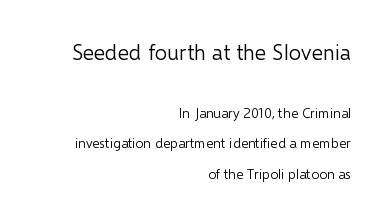
The image shows 22 px text type, upright; set right-aligned, loose line spacing (2.19x), normal letter spacing, not underlined; the first (top) block is 1.57x larger.
